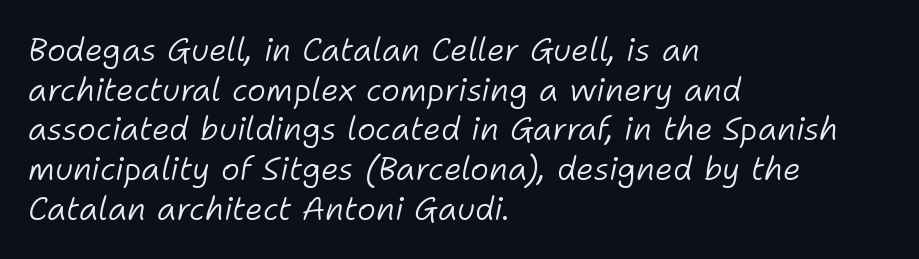
{"italic": "yes", "lean": "right", "slant_degrees": 11, "bold": "no", "weight": "light", "width": "normal", "stroke_contrast": "low", "x_height": "medium", "monospaced": "no", "underline": "no", "align": "left", "line_spacing_ratio": 1.24, "letter_spacing": "normal", "letter_spacing_em": 0.0, "glyph_px": 32}
